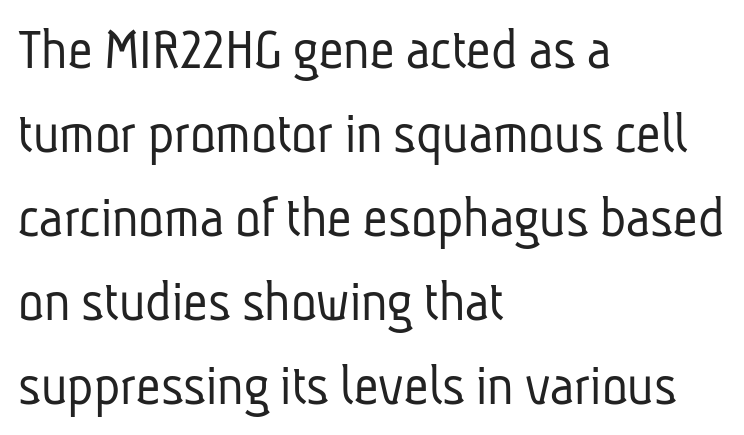
{"serif": "no", "bold": "no", "weight": "light", "width": "condensed", "stroke_contrast": "low", "x_height": "medium", "monospaced": "no", "underline": "no", "align": "left", "line_spacing": "normal", "line_spacing_ratio": 1.4, "letter_spacing": "normal", "letter_spacing_em": 0.0, "glyph_px": 60}
